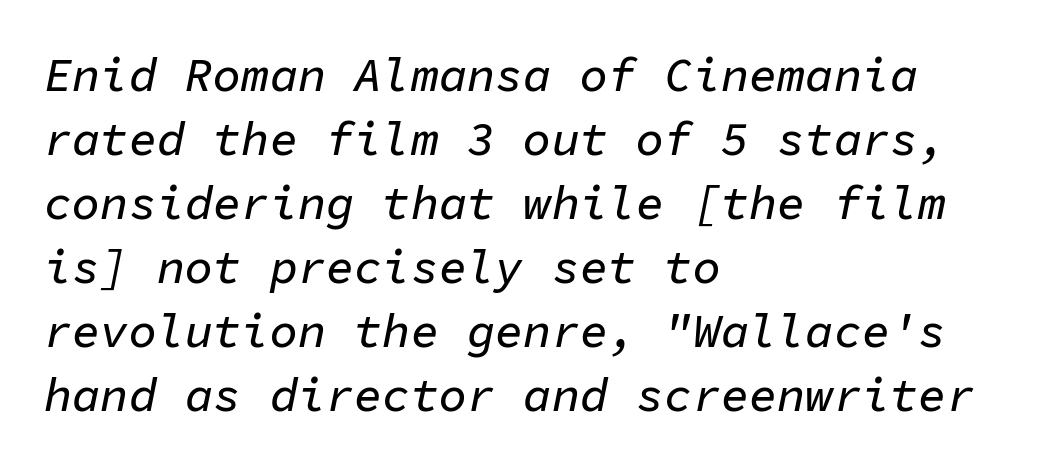
Q: Is the text italic (slanted)? A: Yes, it leans right by about 11 degrees.
Q: Is the text underlined? A: No.
Q: How is the paragraph aligned? A: Left-aligned.
Q: Is the spacing between letters normal or unusually wide? A: Normal.
Q: Is the spacing between lines tight, normal or loose? A: Normal.
Q: Width (condensed, normal, or wide)? A: Normal.
Q: Stroke contrast? A: Low.
Q: x-height? A: Medium.
Q: Monospaced? A: Yes.
